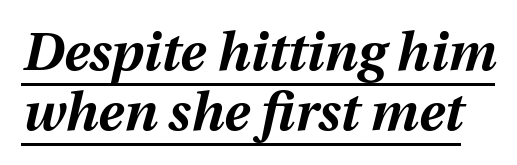
{"italic": "yes", "lean": "right", "slant_degrees": 12, "bold": "yes", "weight": "bold", "width": "normal", "stroke_contrast": "medium", "x_height": "medium", "monospaced": "no", "underline": "yes", "line_spacing": "tight", "line_spacing_ratio": 1.13, "letter_spacing": "normal", "letter_spacing_em": 0.0, "glyph_px": 53}
